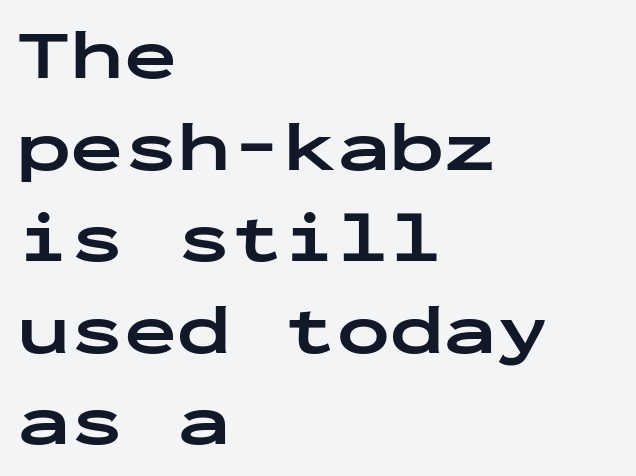
The image shows 71 px bold, wide sans-serif type, upright, monospaced; set left-aligned, normal line spacing (1.29x), normal letter spacing, not underlined; low stroke contrast and a medium x-height.
